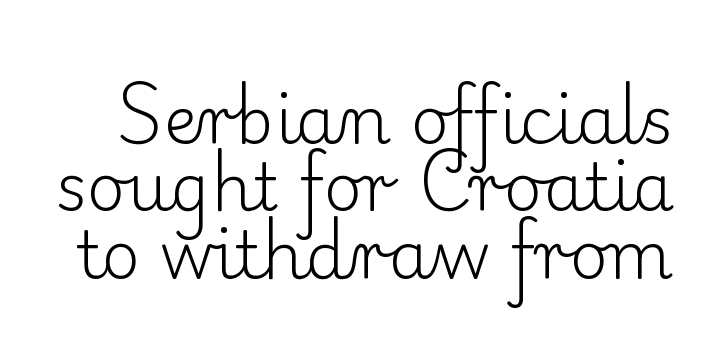
{"italic": "no", "bold": "no", "weight": "light", "width": "normal", "stroke_contrast": "low", "x_height": "small", "monospaced": "no", "underline": "no", "line_spacing": "tight", "line_spacing_ratio": 1.02, "letter_spacing": "normal", "letter_spacing_em": 0.0, "glyph_px": 66}
